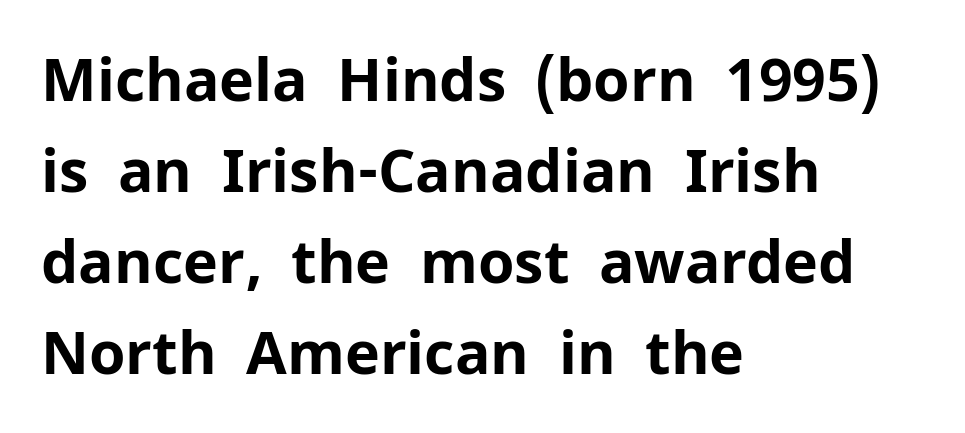
{"serif": "no", "italic": "no", "bold": "yes", "weight": "bold", "width": "normal", "stroke_contrast": "low", "x_height": "medium", "monospaced": "no", "underline": "no", "align": "left", "line_spacing": "normal", "line_spacing_ratio": 1.54, "letter_spacing": "normal", "letter_spacing_em": 0.0, "glyph_px": 59}
